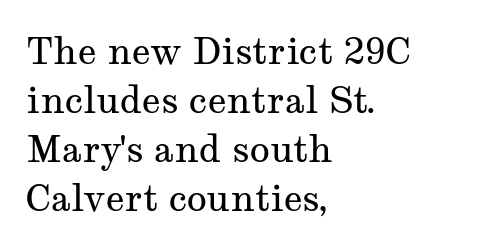
The image shows 37 px regular-weight, wide serif type, upright; set left-aligned, normal line spacing (1.32x), normal letter spacing, not underlined; medium stroke contrast and a medium x-height.
